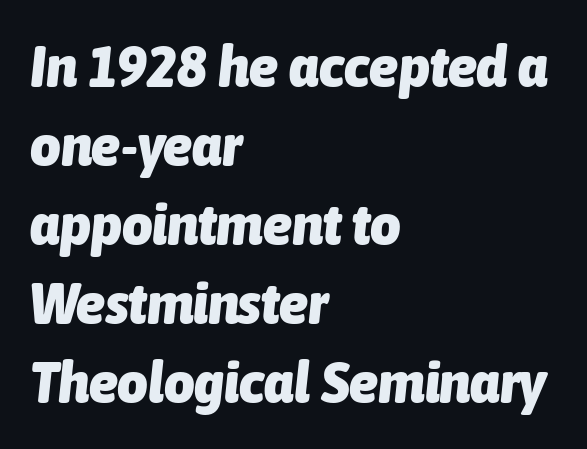
Anything drawn beneath the words? Only blank space. Think of a printed novel: that variable character pitch is what you see here. No extra tracking has been applied to these lines. Set as a true bold cut, around the 700 mark.
